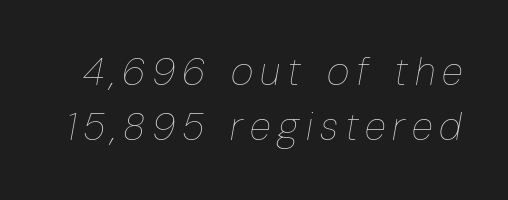
The image shows 39 px thin, condensed type, italic (leaning right); set normal line spacing (1.42x), not underlined; low stroke contrast and a medium x-height.
